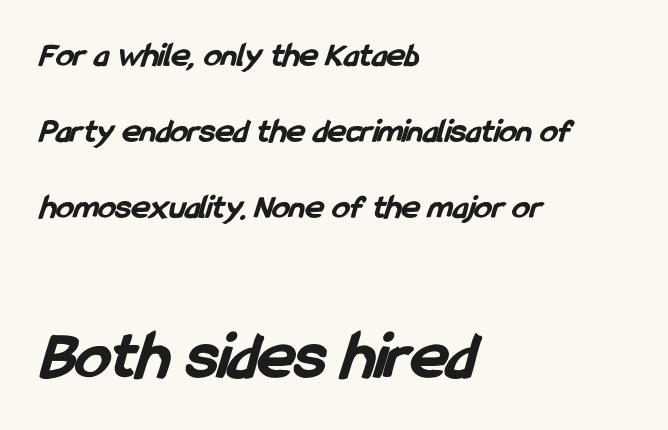
{"serif": "no", "bold": "yes", "weight": "bold", "width": "condensed", "stroke_contrast": "low", "x_height": "medium", "monospaced": "no", "underline": "no", "align": "left", "line_spacing": "loose", "line_spacing_ratio": 2.17, "letter_spacing": "normal", "letter_spacing_em": 0.0, "larger_block": "second", "size_ratio": 2.0, "glyph_px": 70}
